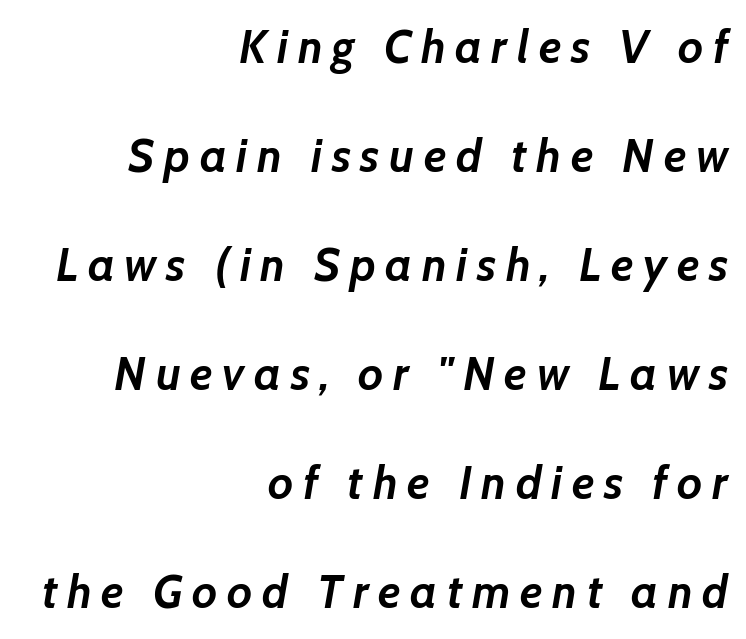
Q: Is the text bold? A: Yes.
Q: Is the text italic (slanted)? A: Yes, it leans right by about 7 degrees.
Q: Is the text underlined? A: No.
Q: How is the paragraph aligned? A: Right-aligned.
Q: Is the spacing between letters normal or unusually wide? A: Unusually wide.
Q: Is the spacing between lines tight, normal or loose? A: Loose.
Q: Width (condensed, normal, or wide)? A: Normal.
Q: Stroke contrast? A: Low.
Q: x-height? A: Medium.
Q: Monospaced? A: No.
